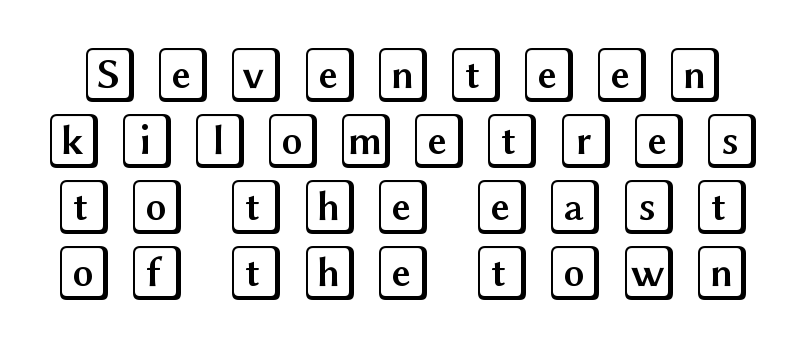
The image shows 55 px wide type, upright; set line spacing 1.2x, unusually wide letter spacing (+0.23 em), not underlined; a large x-height.
